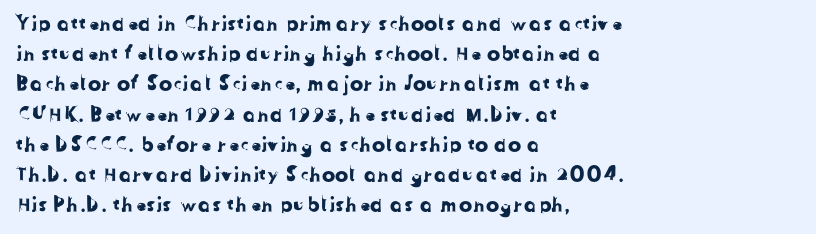
The image shows 20 px text type; set left-aligned, normal line spacing (1.51x), normal letter spacing, not underlined.
